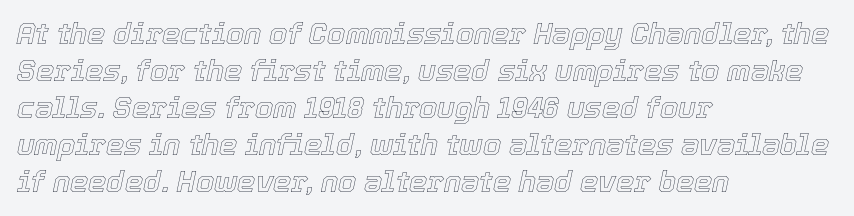
The image shows 29 px text type, italic (leaning right); set left-aligned, normal line spacing (1.28x), normal letter spacing, not underlined; a medium x-height.
